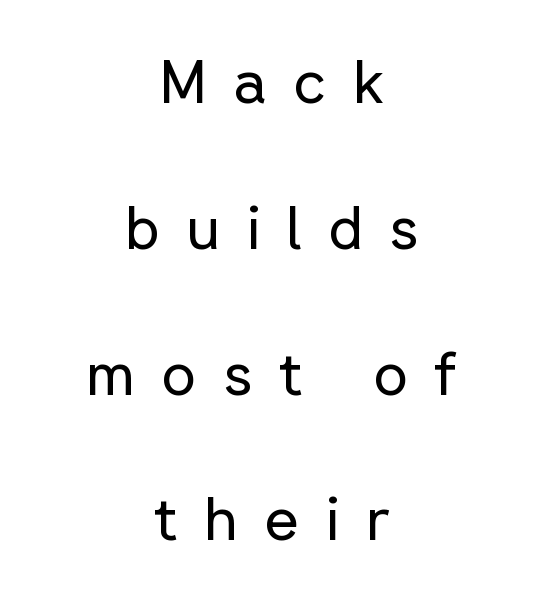
{"serif": "no", "italic": "no", "bold": "no", "weight": "regular", "width": "normal", "stroke_contrast": "low", "x_height": "medium", "monospaced": "no", "underline": "no", "align": "center", "line_spacing": "loose", "line_spacing_ratio": 2.43, "letter_spacing": "wide", "letter_spacing_em": 0.44, "glyph_px": 60}
